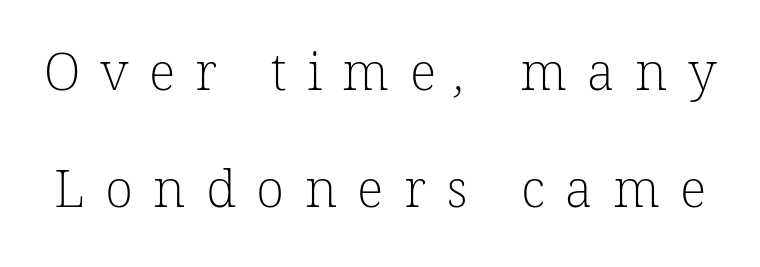
Ink coverage per letter is moderate at most. Is this a fixed-width face? No — the glyphs have proportional, varying widths. Letter spacing: wide. Plain, unruled lines of type.
